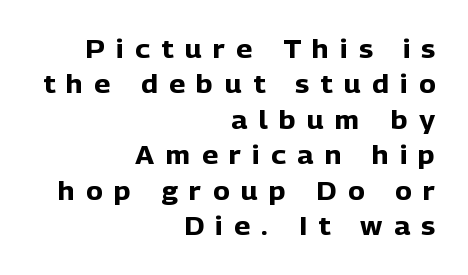
The image shows 25 px bold type, upright; set right-aligned, normal line spacing (1.42x), unusually wide letter spacing (+0.46 em), not underlined.
